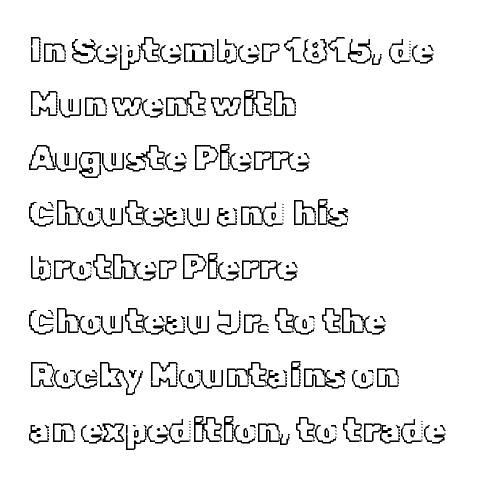
The space beneath each line is pristine and unruled. In terms of letterspacing, this is plain default setting. One-word summary of the alignment: left. Rendered with straight, roman letterforms. Line spacing here is normal.
